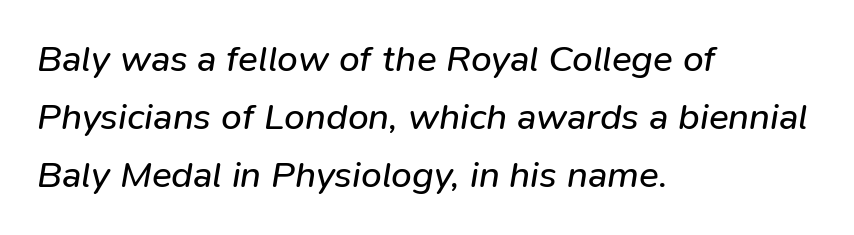
{"italic": "yes", "lean": "right", "slant_degrees": 9, "bold": "no", "weight": "regular", "width": "normal", "stroke_contrast": "low", "x_height": "medium", "monospaced": "no", "underline": "no", "align": "left", "line_spacing": "normal", "line_spacing_ratio": 1.57, "letter_spacing": "normal", "letter_spacing_em": 0.0, "glyph_px": 37}
